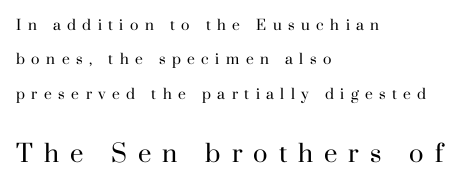
The image shows 24 px text type, upright; set left-aligned, loose line spacing (2.45x), unusually wide letter spacing (+0.46 em), not underlined; the second (bottom) block is 1.71x larger.
